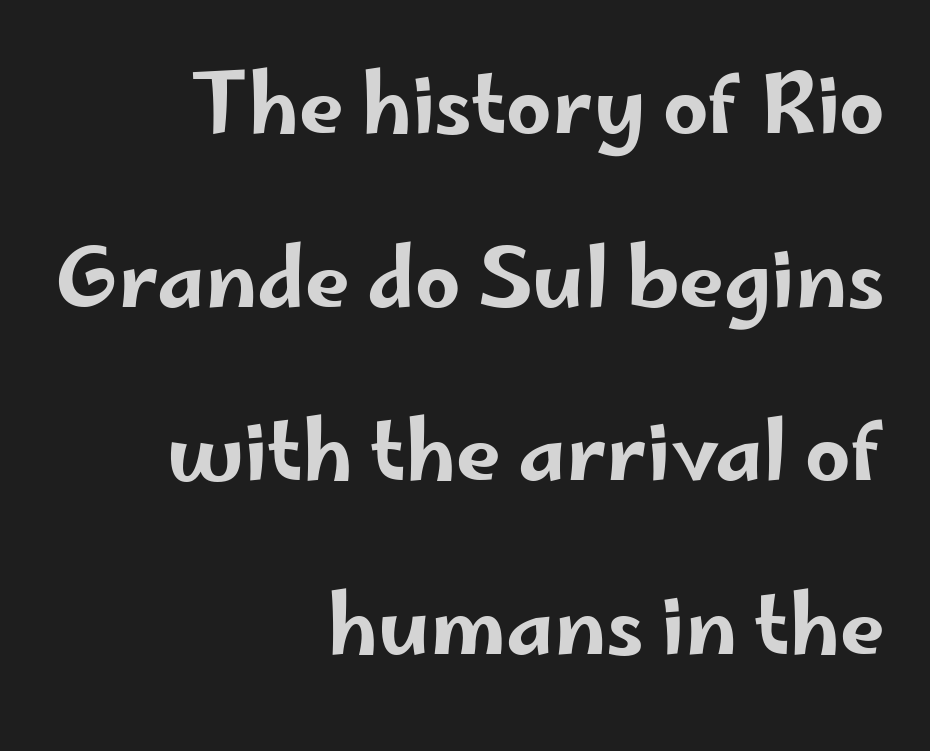
Descender tails drop into unmarked territory. These lines stack with their right ends in a neat column. You could not count columns in this text — the font is proportionally spaced. These lines were composed using upright roman letters. The characters display no serif detailing; their extremities are plain. There is no visible air inserted between adjacent glyphs.
